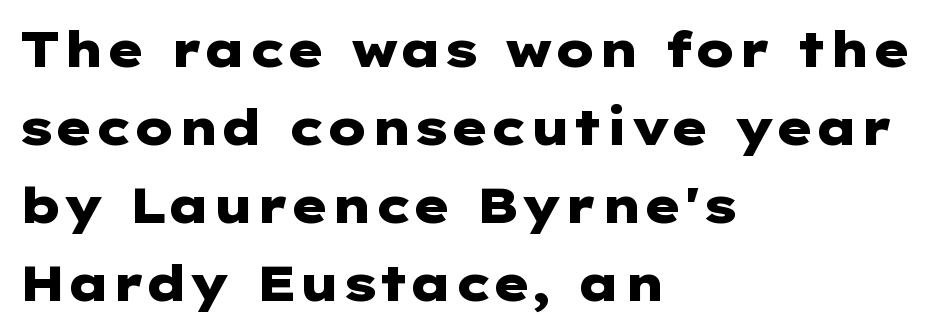
The image shows 49 px heavy, wide sans-serif type, upright; set left-aligned, normal line spacing (1.59x), normal letter spacing, not underlined; low stroke contrast and a medium x-height.
